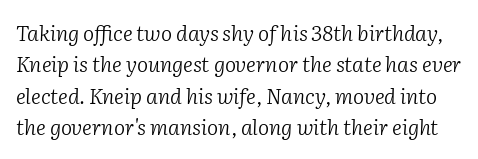
Q: Is the text bold? A: No.
Q: Is the text italic (slanted)? A: Yes, it leans right by about 2 degrees.
Q: Is the text underlined? A: No.
Q: Is the spacing between letters normal or unusually wide? A: Normal.
Q: Is the spacing between lines tight, normal or loose? A: Normal.
